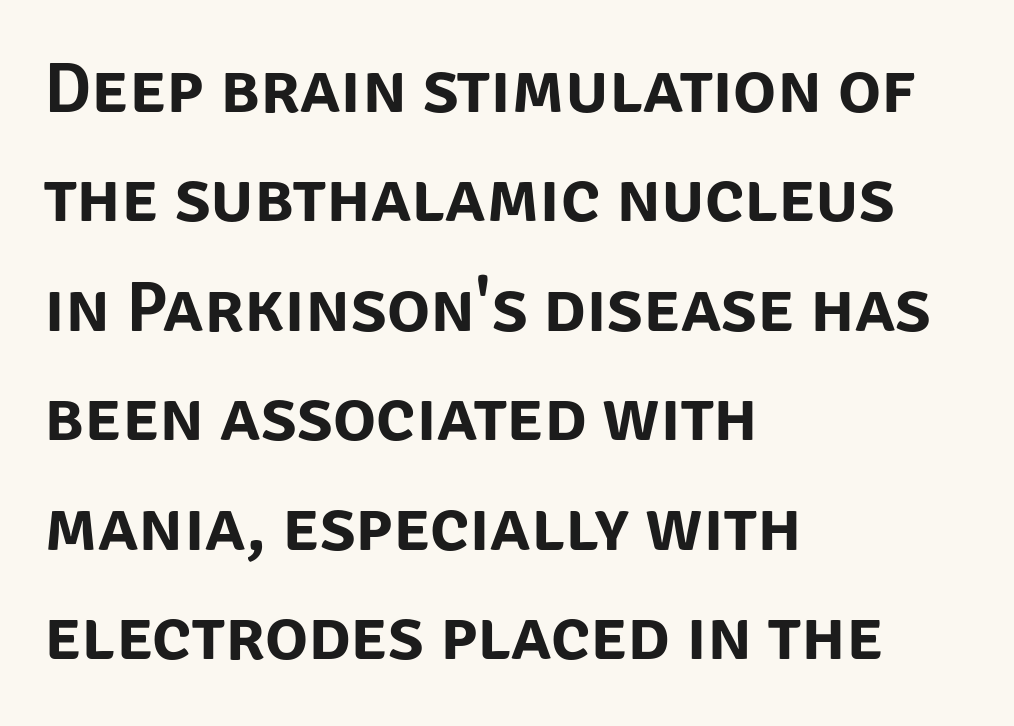
{"serif": "no", "italic": "no", "width": "normal", "stroke_contrast": "low", "x_height": "large", "monospaced": "no", "underline": "no", "align": "left", "line_spacing": "normal", "line_spacing_ratio": 1.52, "letter_spacing": "normal", "letter_spacing_em": 0.0, "glyph_px": 72}
